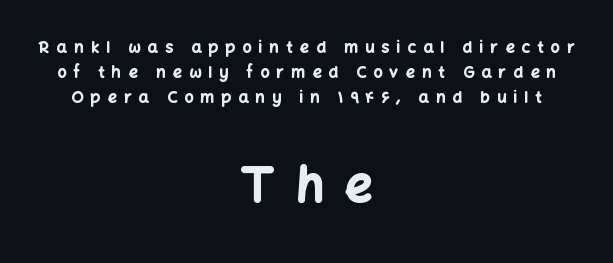
The image shows 48 px bold sans-serif type, upright; set centered, normal line spacing (1.57x), unusually wide letter spacing (+0.45 em), not underlined; the second (bottom) block is 3.0x larger; low stroke contrast and a medium x-height.
